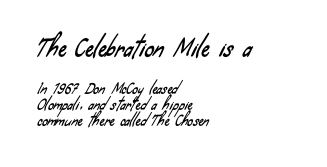
Tightly led — the rows are bunched. The emphasis by scale lands on block number one, above. Words float on clear page, feet unadorned. Horizontally, the lines are justified to the leading edge only. What stands out about the letter spacing? Nothing — it is the standard amount.
